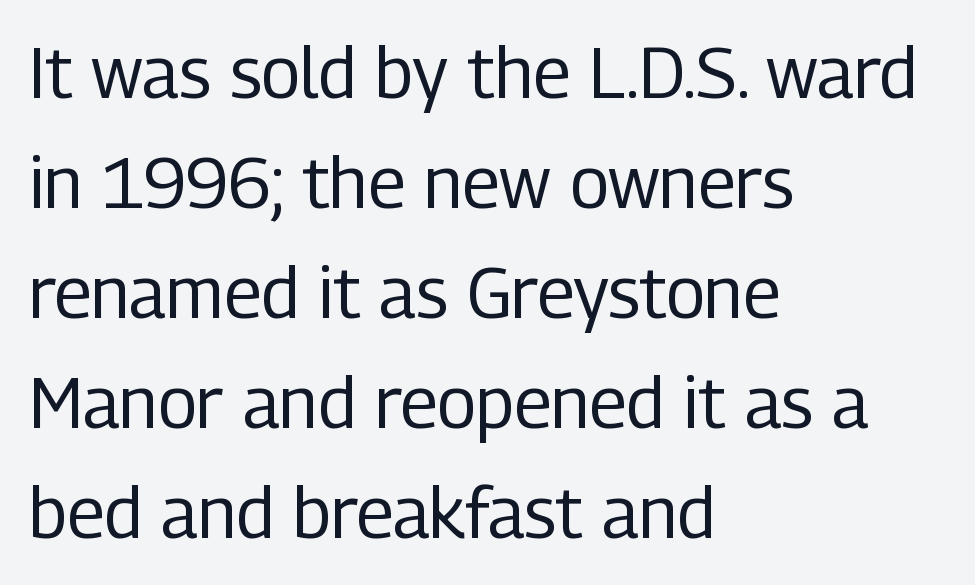
The image shows 71 px regular-weight, condensed sans-serif type, upright; set left-aligned, normal line spacing (1.55x), normal letter spacing, not underlined; low stroke contrast and a medium x-height.
